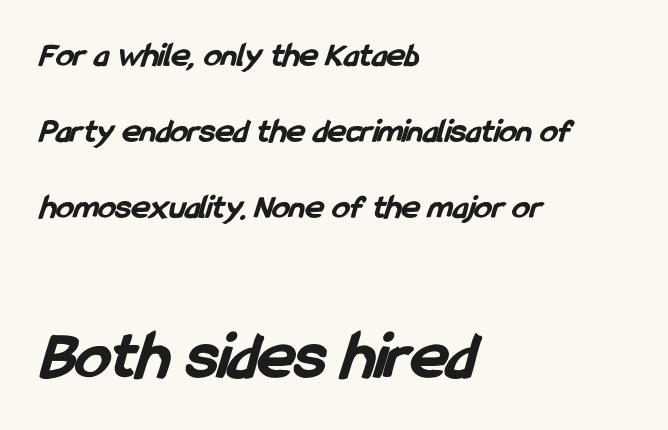
Each letter's strokes conclude bluntly, with no projecting serifs. Is this a fixed-width face? No — the glyphs have proportional, varying widths. These lines are set flush left with a ragged right edge. The baseline area is clear.
